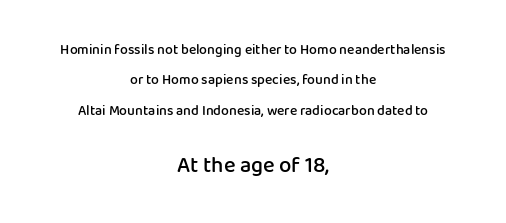
Quick note: interline space is abundant. Upright lettering throughout. The space beneath each line is pristine and unruled. Of the two passages, the one underneath uses the larger point size. Both edges are ragged and mirror each other, which tells us the setting is centered. The glyphs have the mass of a demibold cut, below bold.
